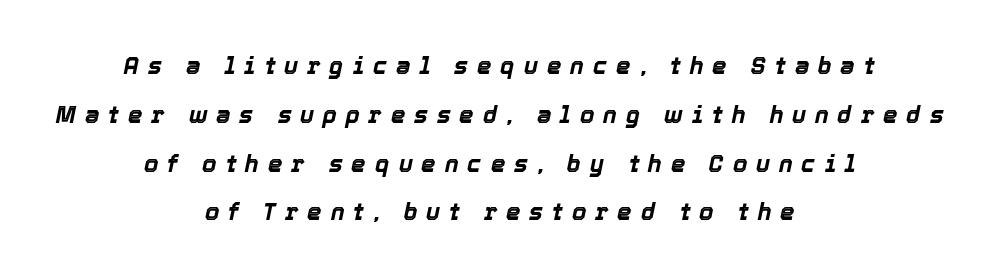
Visually the block forms a symmetrical silhouette, jagged on both flanks. Italic: yes, the glyphs are oblique. There is plenty of visible air inserted between adjacent glyphs. Chunky letters — that's bold for sure. This block would shrink considerably if given ordinary leading; it's expanded now. Descenders hang freely into open space.
